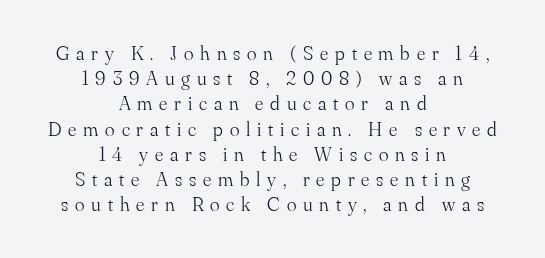
{"italic": "no", "bold": "no", "underline": "no", "align": "center", "line_spacing": "normal", "line_spacing_ratio": 1.26, "letter_spacing": "wide", "letter_spacing_em": 0.34, "glyph_px": 20}
